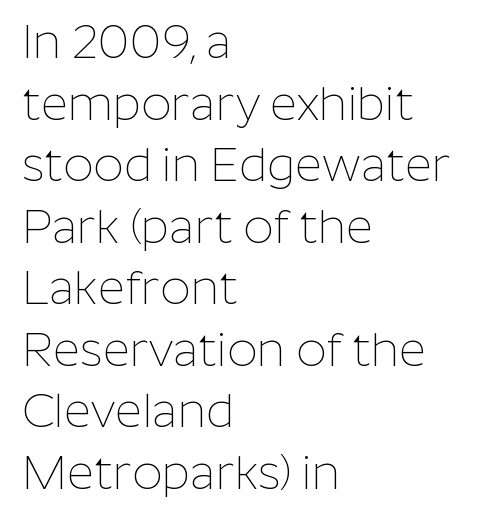
The type sits square on the baseline with zero lean. The passage shown is not bold in any degree. This rendering leaves character spacing at its baseline value. Regular leading. In CSS terms this would be text-align: left.
